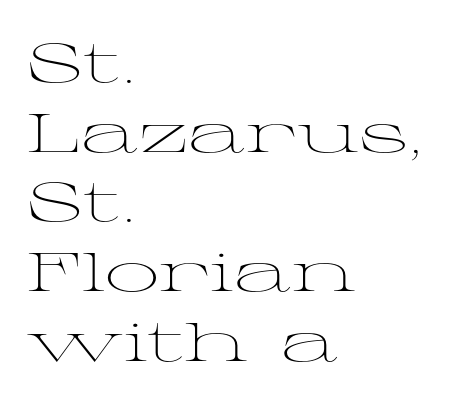
Q: Is the text bold? A: No.
Q: Is the text italic (slanted)? A: No, it is upright.
Q: Is the typeface a serif or a sans-serif typeface? A: Serif.
Q: Is the text underlined? A: No.
Q: How is the paragraph aligned? A: Left-aligned.
Q: Is the spacing between letters normal or unusually wide? A: Normal.
Q: Is the spacing between lines tight, normal or loose? A: Normal.
Q: Width (condensed, normal, or wide)? A: Wide.
Q: Stroke contrast? A: Medium.
Q: x-height? A: Medium.
Q: Monospaced? A: No.
